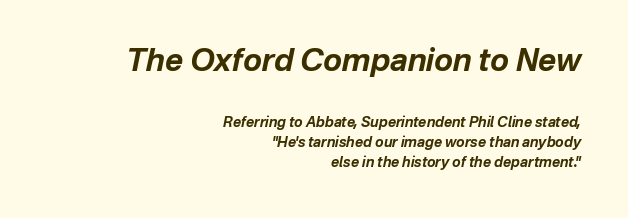
Q: Is the text bold? A: Yes.
Q: Is the text italic (slanted)? A: Yes, it leans right by about 12 degrees.
Q: Is the text underlined? A: No.
Q: How is the paragraph aligned? A: Right-aligned.
Q: Is the spacing between letters normal or unusually wide? A: Normal.
Q: Is the spacing between lines tight, normal or loose? A: Normal.
Q: Which block of text is set in a larger size, the first (top) or the second (bottom)? A: The first (top) one.
Q: Width (condensed, normal, or wide)? A: Normal.
Q: Stroke contrast? A: Low.
Q: x-height? A: Medium.
Q: Monospaced? A: No.
